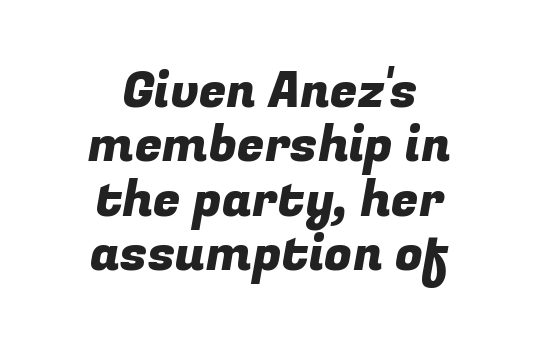
Q: Is the typeface a serif or a sans-serif typeface? A: Sans-serif.
Q: Is the text underlined? A: No.
Q: How is the paragraph aligned? A: Centered.
Q: Is the spacing between letters normal or unusually wide? A: Normal.
Q: Is the spacing between lines tight, normal or loose? A: Tight.
Q: Width (condensed, normal, or wide)? A: Normal.
Q: Stroke contrast? A: Low.
Q: x-height? A: Medium.
Q: Monospaced? A: No.
